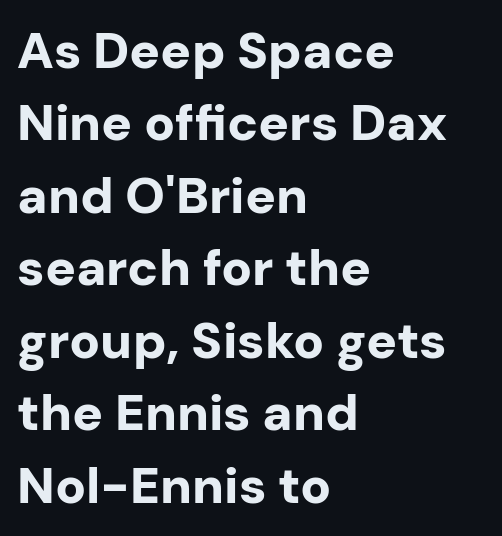
Does the weight exceed regular? Yes, all the way to bold. Proportional: the letters do not fall into vertical columns. Vertical strokes here are truly vertical. The horizontal fit of the characters is conventional and even. Vertical spacing — default.
